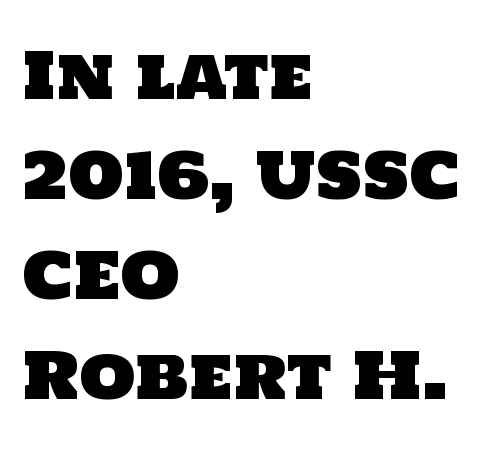
Q: Is the typeface a serif or a sans-serif typeface? A: Sans-serif.
Q: Is the text underlined? A: No.
Q: How is the paragraph aligned? A: Left-aligned.
Q: Is the spacing between letters normal or unusually wide? A: Normal.
Q: Is the spacing between lines tight, normal or loose? A: Normal.
Q: Width (condensed, normal, or wide)? A: Normal.
Q: Stroke contrast? A: Low.
Q: x-height? A: Large.
Q: Monospaced? A: No.
